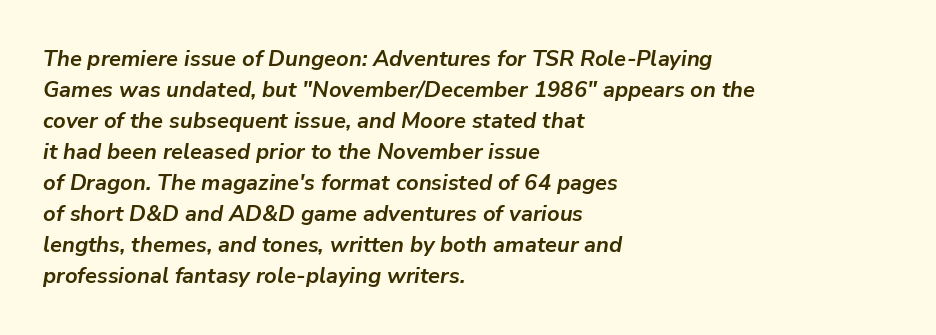
The image shows 22 px bold type, italic (leaning right); set left-aligned, normal line spacing (1.41x), normal letter spacing, not underlined.
